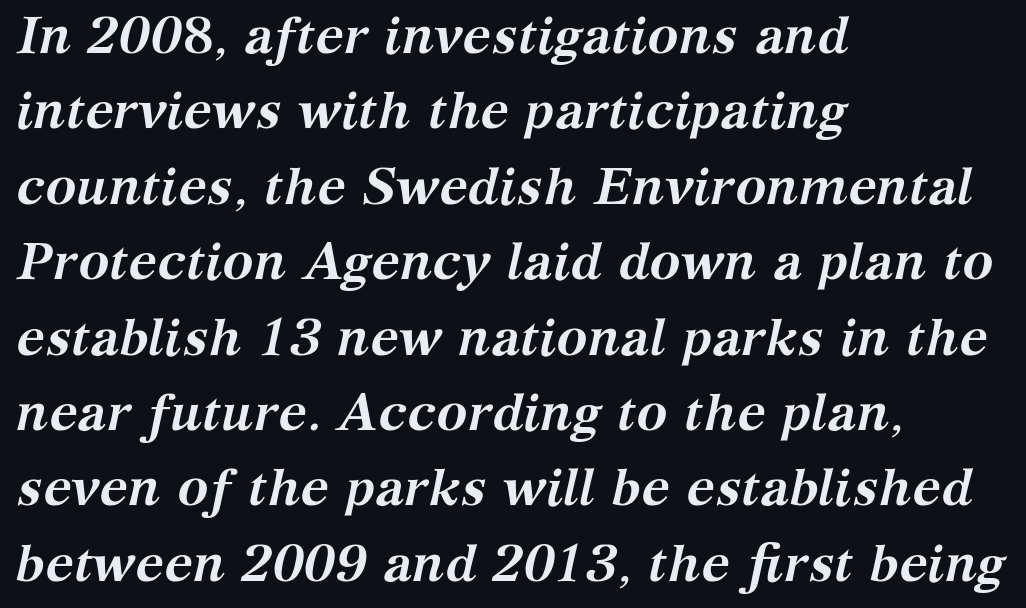
The image shows 52 px semibold serif type, italic (leaning right); set left-aligned, normal line spacing (1.45x), normal letter spacing, not underlined; medium stroke contrast and a medium x-height.
